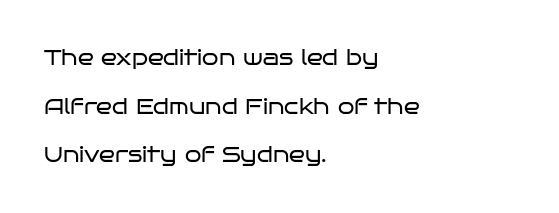
{"italic": "no", "bold": "no", "underline": "no", "align": "left", "line_spacing": "loose", "line_spacing_ratio": 2.31, "letter_spacing": "normal", "letter_spacing_em": 0.0, "glyph_px": 21}
